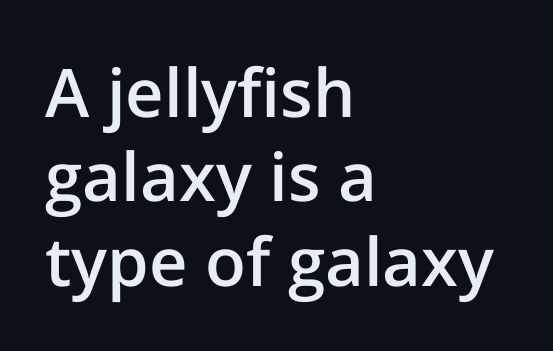
{"serif": "no", "italic": "no", "bold": "semi", "weight": "semibold", "width": "normal", "stroke_contrast": "low", "x_height": "medium", "monospaced": "no", "underline": "no", "align": "left", "line_spacing": "normal", "line_spacing_ratio": 1.26, "letter_spacing": "normal", "letter_spacing_em": 0.0, "glyph_px": 67}
